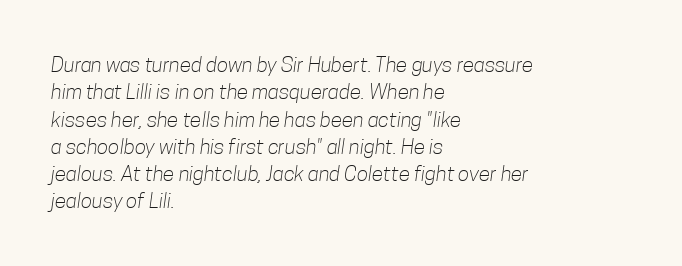
{"bold": "no", "underline": "no", "align": "left", "line_spacing": "normal", "line_spacing_ratio": 1.3, "letter_spacing": "normal", "letter_spacing_em": 0.0, "glyph_px": 21}
